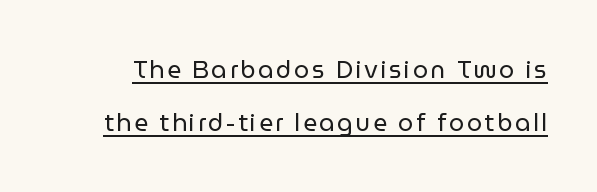
A quiet, ordinary-to-light weight characterises the typeface. Posture: upright roman. Glance below the letters and you will spot a drawn line. The lines are spread far apart with generous leading.
